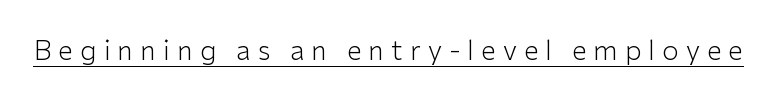
Q: Is the text bold? A: No.
Q: Is the text italic (slanted)? A: No, it is upright.
Q: Is the text underlined? A: Yes.
Q: Is the spacing between letters normal or unusually wide? A: Unusually wide.
